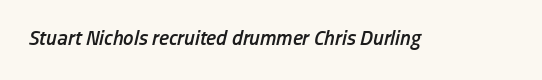
{"italic": "yes", "lean": "right", "slant_degrees": 13, "bold": "semi", "underline": "no", "letter_spacing": "normal", "letter_spacing_em": 0.0, "glyph_px": 21}
